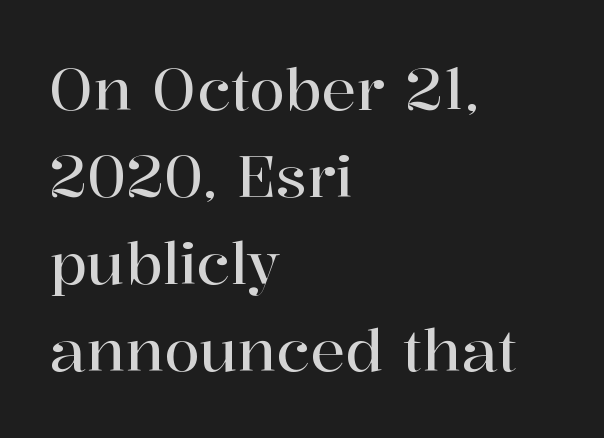
Varying glyph widths throughout — classic text-font behaviour. Default kerning and tracking; the words read as compact shapes. This sample uses a serif face. Designer's note — italics off, roman on.
